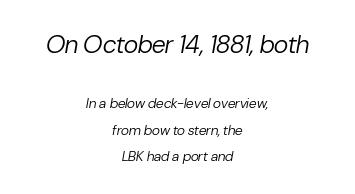
{"italic": "yes", "lean": "right", "slant_degrees": 10, "bold": "no", "underline": "no", "align": "center", "line_spacing_ratio": 1.86, "letter_spacing": "normal", "letter_spacing_em": 0.0, "larger_block": "first", "size_ratio": 1.79, "glyph_px": 25}
